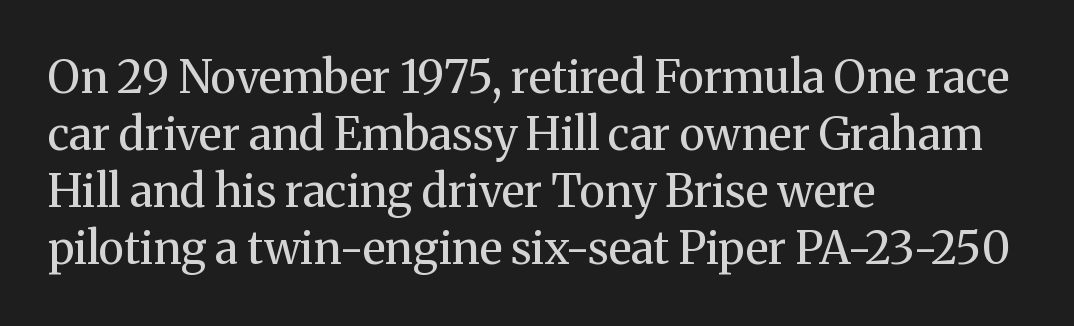
{"serif": "yes", "italic": "no", "bold": "no", "weight": "regular", "width": "normal", "stroke_contrast": "medium", "x_height": "medium", "monospaced": "no", "underline": "no", "align": "left", "line_spacing": "normal", "line_spacing_ratio": 1.27, "letter_spacing": "normal", "letter_spacing_em": 0.0, "glyph_px": 45}
